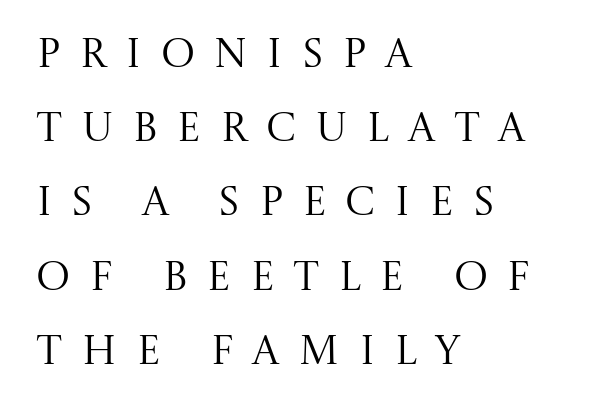
{"serif": "yes", "italic": "no", "bold": "no", "weight": "regular", "width": "normal", "stroke_contrast": "medium", "x_height": "large", "monospaced": "no", "underline": "no", "align": "left", "line_spacing_ratio": 1.81, "letter_spacing": "wide", "letter_spacing_em": 0.45, "glyph_px": 41}
